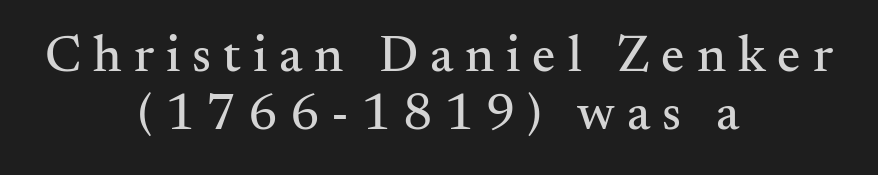
The image shows 52 px serif type, upright; set centered, tight line spacing (1.11x), unusually wide letter spacing (+0.23 em), not underlined; medium stroke contrast and a small x-height.
